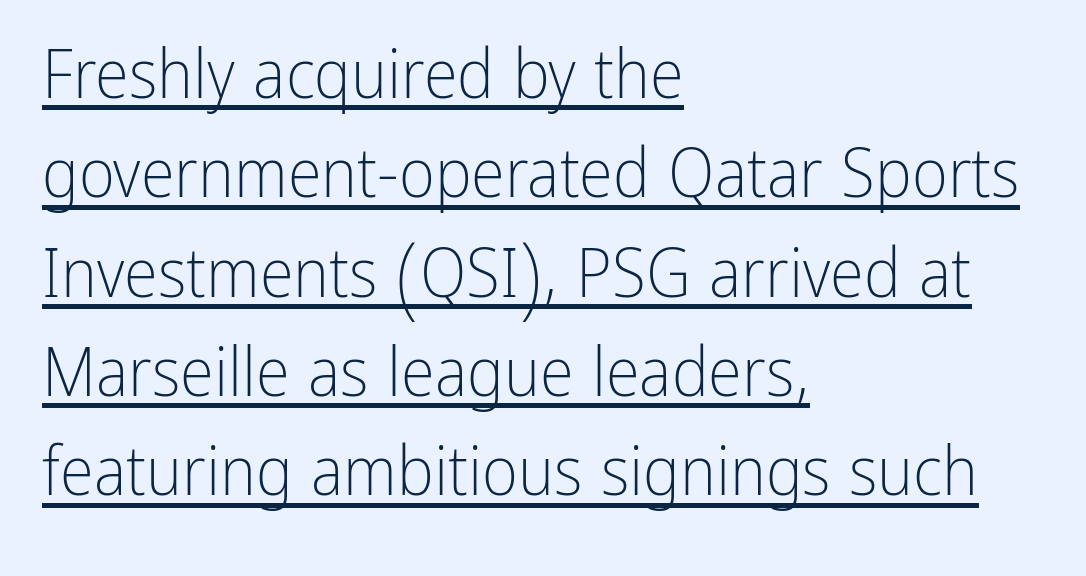
{"serif": "no", "italic": "no", "bold": "no", "weight": "light", "width": "condensed", "stroke_contrast": "low", "x_height": "medium", "monospaced": "no", "underline": "yes", "align": "left", "line_spacing": "normal", "line_spacing_ratio": 1.44, "letter_spacing": "normal", "letter_spacing_em": 0.0, "glyph_px": 69}
